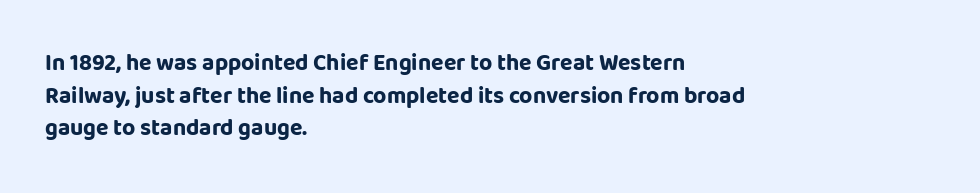
{"italic": "no", "bold": "yes", "underline": "no", "align": "left", "line_spacing": "normal", "line_spacing_ratio": 1.42, "letter_spacing": "normal", "letter_spacing_em": 0.0, "glyph_px": 23}
